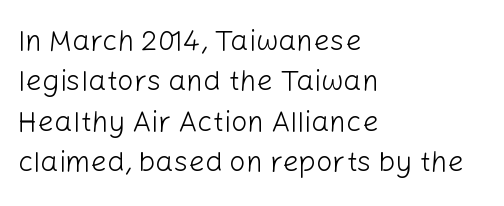
The font is comparable to plain body text, perhaps lighter. Tracking here is standard; glyphs follow each other at the usual distance. Nobody drew a line under any word here. Does the lettering tilt? It doesn't — this is upright. Notice how descenders clear the ascenders below comfortably — that's standard leading. Note the varied advance widths — an 'i' is clearly narrower than an 'm'.
